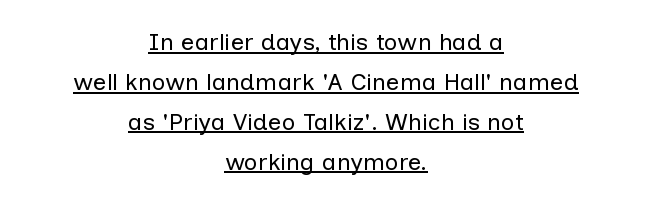
A quiet, ordinary-to-light weight characterises the typeface. The rows are spaced the way most documents space them. Short and long lines alike share a common midpoint. Ascenders rise straight up at ninety degrees. A typographer would call this underscored text. Words appear dense and cohesive because spacing is normal.
